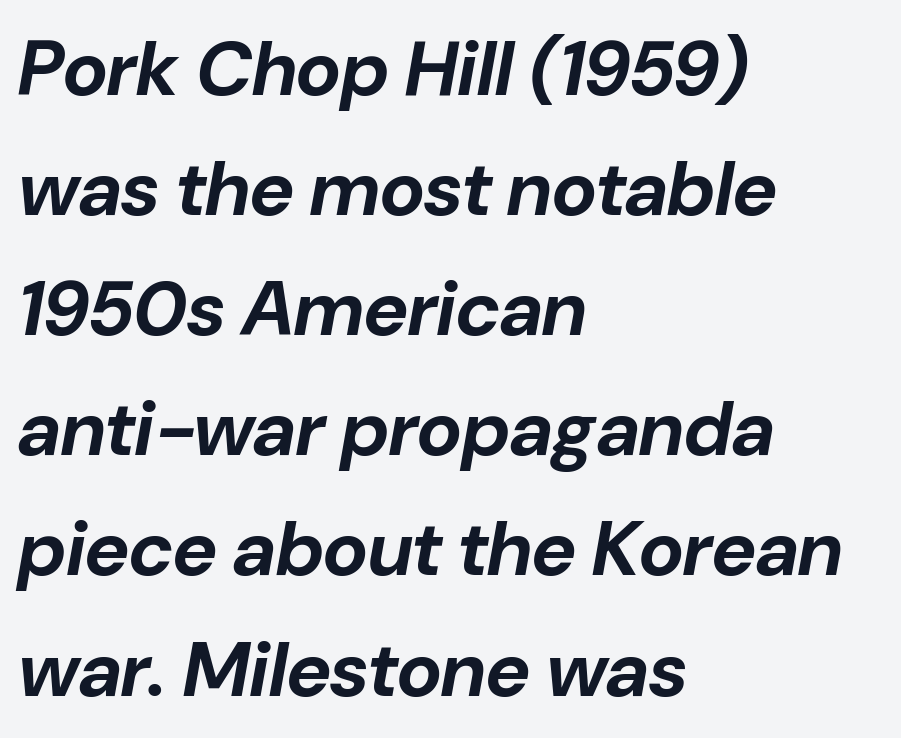
Leading: standard. Beneath every word, the page is bare. Each letter keeps its own natural width here, so spacing adapts to shape. Words appear dense and cohesive because spacing is normal. You'd pick this weight for a headline — it's a proper bold. Alignment: flush left.
